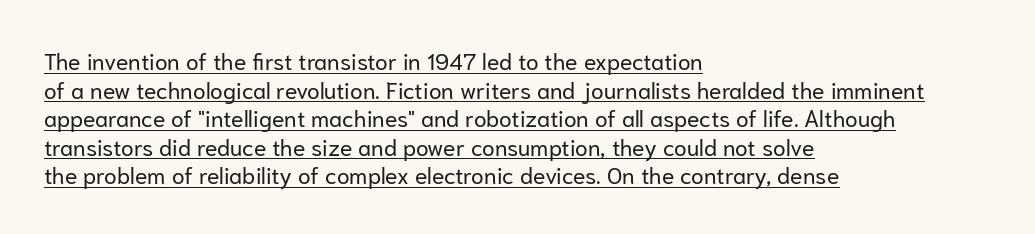
The image shows 23 px text type, upright; set left-aligned, line spacing 1.24x, normal letter spacing, underlined.
